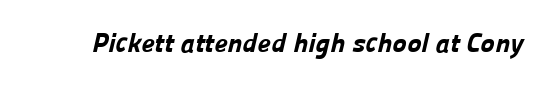
Thick stems and heavy bowls — unmistakably bold. The specimen omits any rule beneath the text block's lines. How are the letters spaced? Ordinarily, with no added tracking.
